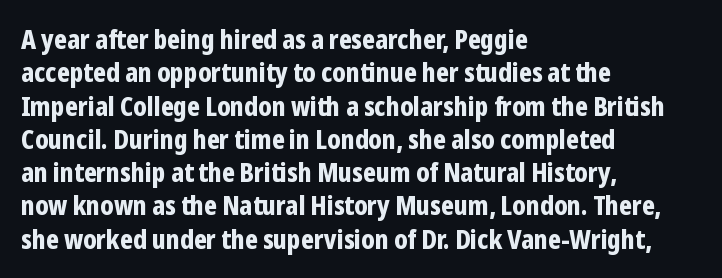
Q: Is the text bold? A: Yes.
Q: Is the text italic (slanted)? A: No, it is upright.
Q: Is the text underlined? A: No.
Q: How is the paragraph aligned? A: Left-aligned.
Q: Is the spacing between letters normal or unusually wide? A: Normal.
Q: Is the spacing between lines tight, normal or loose? A: Normal.
